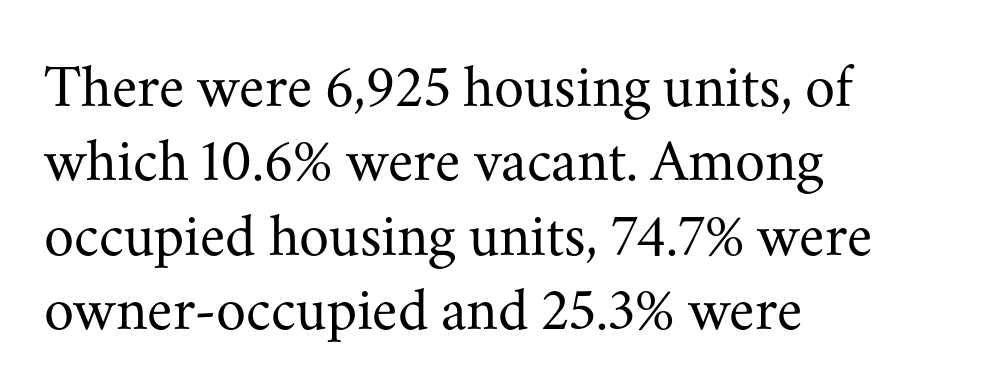
Compared with a typical body face, this is equally light or lighter still. I'd call this a serif setting — the letters wear small feet. The typesetter chose a ragged-right arrangement here. Between one letter and the next there's only the usual sliver of space. Spacing verdict: proportional, widths tailored to each character. Words float on clear page, feet unadorned.
